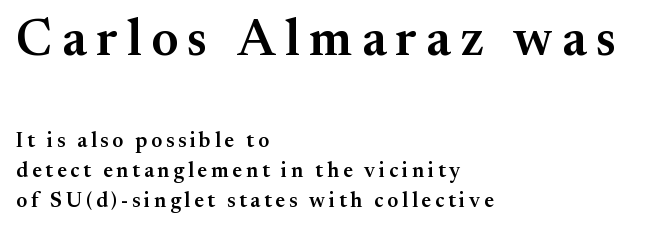
{"serif": "yes", "italic": "no", "bold": "semi", "weight": "semibold", "width": "normal", "stroke_contrast": "medium", "x_height": "small", "monospaced": "no", "underline": "no", "align": "left", "line_spacing": "normal", "line_spacing_ratio": 1.42, "larger_block": "first", "size_ratio": 2.48, "glyph_px": 52}
